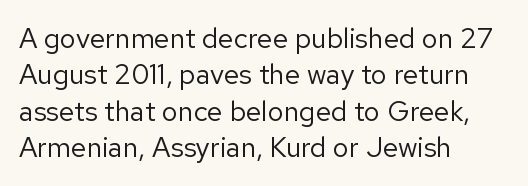
Q: Is the text bold? A: No.
Q: Is the text italic (slanted)? A: No, it is upright.
Q: Is the typeface a serif or a sans-serif typeface? A: Sans-serif.
Q: Is the text underlined? A: No.
Q: How is the paragraph aligned? A: Left-aligned.
Q: Is the spacing between letters normal or unusually wide? A: Normal.
Q: Is the spacing between lines tight, normal or loose? A: Normal.
Q: Width (condensed, normal, or wide)? A: Normal.
Q: Stroke contrast? A: Low.
Q: x-height? A: Medium.
Q: Monospaced? A: No.
